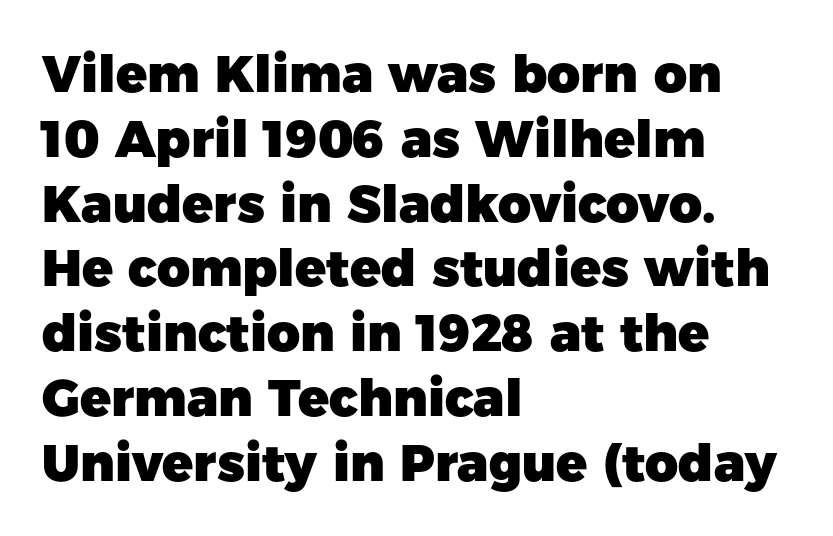
Q: Is the text bold? A: Yes.
Q: Is the text italic (slanted)? A: No, it is upright.
Q: Is the typeface a serif or a sans-serif typeface? A: Sans-serif.
Q: Is the text underlined? A: No.
Q: How is the paragraph aligned? A: Left-aligned.
Q: Is the spacing between letters normal or unusually wide? A: Normal.
Q: Is the spacing between lines tight, normal or loose? A: Normal.
Q: Width (condensed, normal, or wide)? A: Normal.
Q: Stroke contrast? A: Low.
Q: x-height? A: Medium.
Q: Monospaced? A: No.
